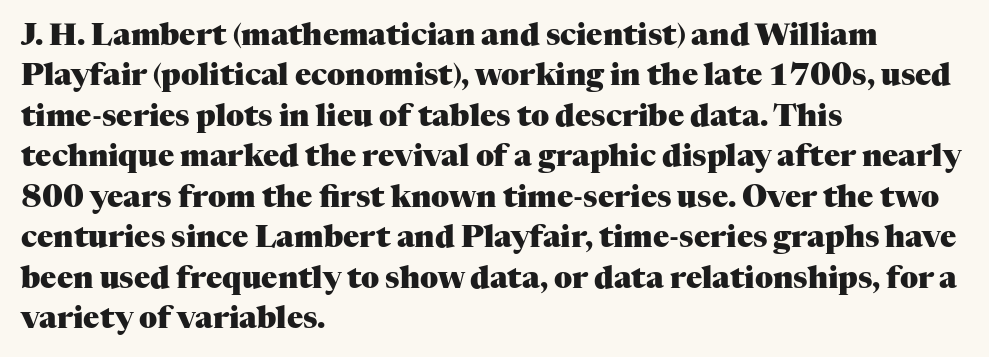
Q: Is the text bold? A: Yes.
Q: Is the text italic (slanted)? A: No, it is upright.
Q: Is the typeface a serif or a sans-serif typeface? A: Serif.
Q: Is the text underlined? A: No.
Q: How is the paragraph aligned? A: Left-aligned.
Q: Is the spacing between letters normal or unusually wide? A: Normal.
Q: Is the spacing between lines tight, normal or loose? A: Normal.
Q: Width (condensed, normal, or wide)? A: Normal.
Q: Stroke contrast? A: Medium.
Q: x-height? A: Medium.
Q: Monospaced? A: No.
